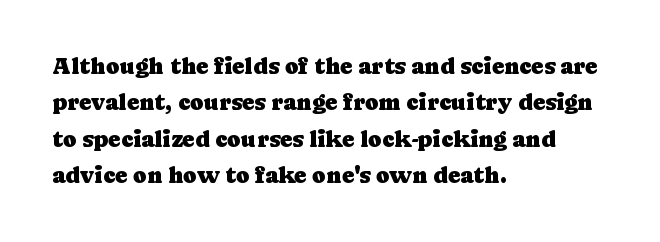
The image shows 23 px text type, upright; set left-aligned, normal line spacing (1.58x), normal letter spacing, not underlined.
